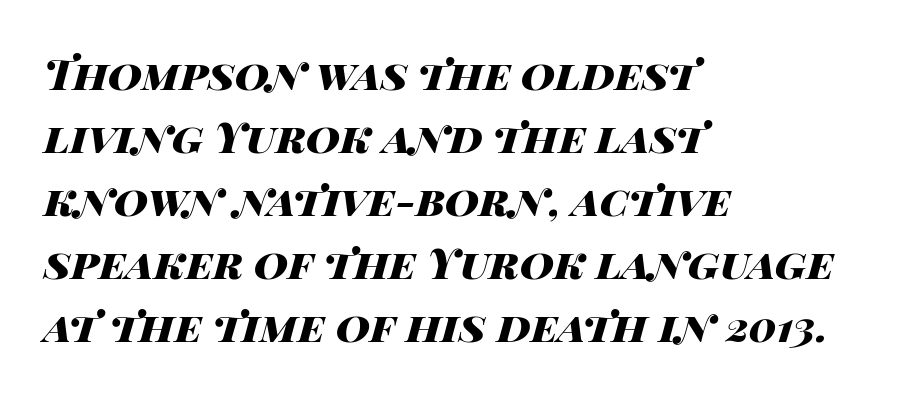
{"italic": "yes", "lean": "right", "slant_degrees": 14, "bold": "yes", "weight": "heavy", "width": "wide", "stroke_contrast": "high", "x_height": "large", "monospaced": "no", "underline": "no", "align": "left", "line_spacing": "normal", "line_spacing_ratio": 1.5, "letter_spacing": "normal", "letter_spacing_em": 0.0, "glyph_px": 42}
